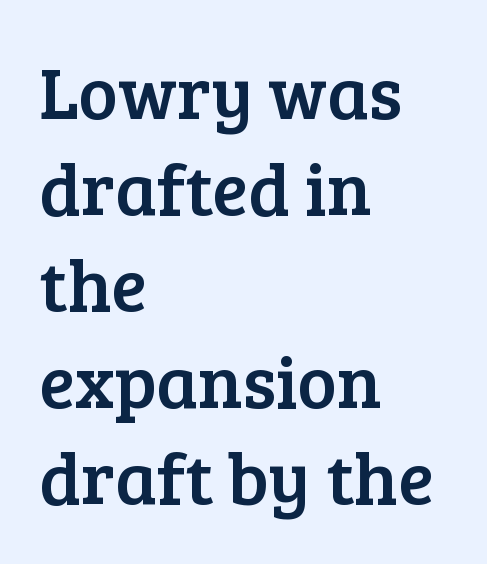
Short note: letters normally spaced. Quick note: not italic, upright. The strip under each line holds only bare page. Note: serifs present on the glyphs. All the whitespace from short lines collects on the right.
